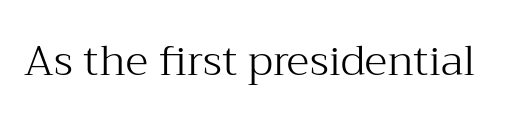
Q: Is the text bold? A: No.
Q: Is the text italic (slanted)? A: No, it is upright.
Q: Is the typeface a serif or a sans-serif typeface? A: Serif.
Q: Is the text underlined? A: No.
Q: Is the spacing between letters normal or unusually wide? A: Normal.
Q: Width (condensed, normal, or wide)? A: Normal.
Q: Stroke contrast? A: Medium.
Q: x-height? A: Medium.
Q: Monospaced? A: No.
